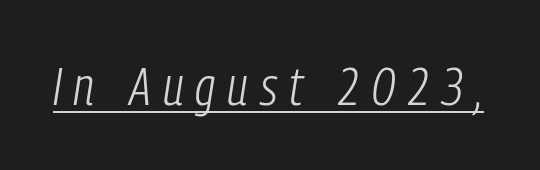
{"italic": "yes", "lean": "right", "slant_degrees": 9, "bold": "no", "weight": "light", "width": "condensed", "stroke_contrast": "low", "x_height": "medium", "monospaced": "no", "underline": "yes", "letter_spacing": "wide", "letter_spacing_em": 0.22, "glyph_px": 53}
